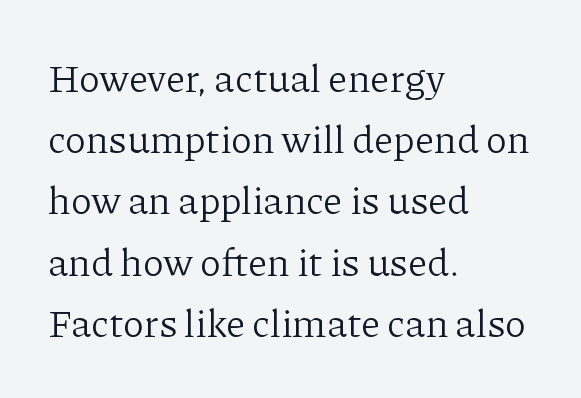
{"serif": "yes", "italic": "no", "bold": "no", "weight": "light", "width": "normal", "stroke_contrast": "low", "x_height": "medium", "monospaced": "no", "underline": "no", "align": "left", "line_spacing": "normal", "line_spacing_ratio": 1.57, "letter_spacing": "normal", "letter_spacing_em": 0.0, "glyph_px": 39}
